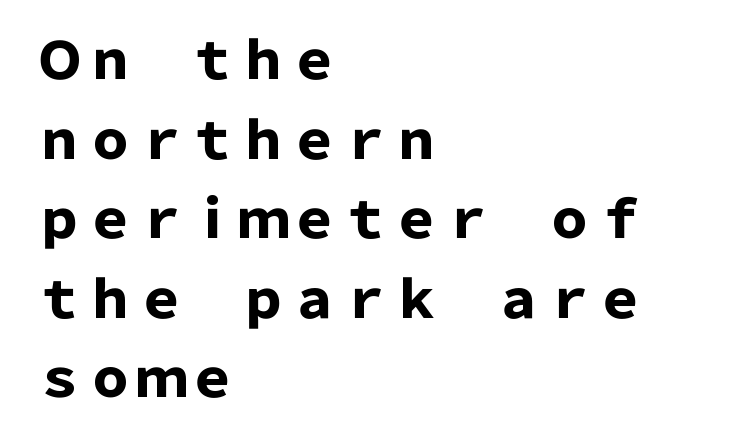
Q: Is the text bold? A: Yes.
Q: Is the text italic (slanted)? A: No, it is upright.
Q: Is the typeface a serif or a sans-serif typeface? A: Sans-serif.
Q: Is the text underlined? A: No.
Q: How is the paragraph aligned? A: Left-aligned.
Q: Is the spacing between letters normal or unusually wide? A: Normal.
Q: Is the spacing between lines tight, normal or loose? A: Normal.
Q: Width (condensed, normal, or wide)? A: Normal.
Q: Stroke contrast? A: Low.
Q: x-height? A: Medium.
Q: Monospaced? A: No.
